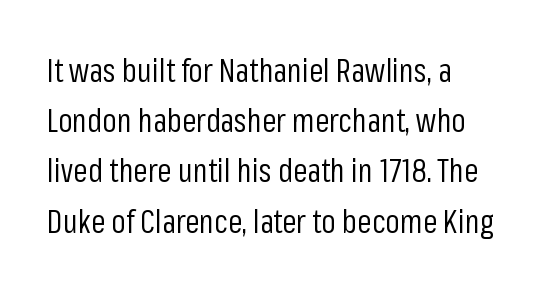
The image shows 32 px regular-weight, condensed sans-serif type, upright; set left-aligned, normal line spacing (1.57x), normal letter spacing, not underlined; low stroke contrast and a medium x-height.
